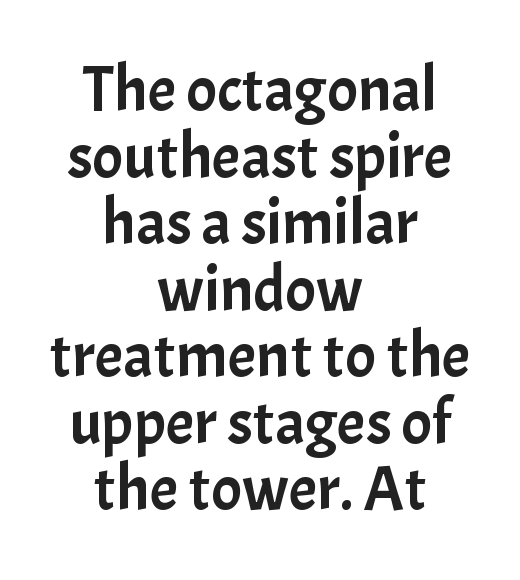
The image shows 64 px sans-serif type, upright; set centered, tight line spacing (1.04x), normal letter spacing, not underlined; low stroke contrast and a medium x-height.
